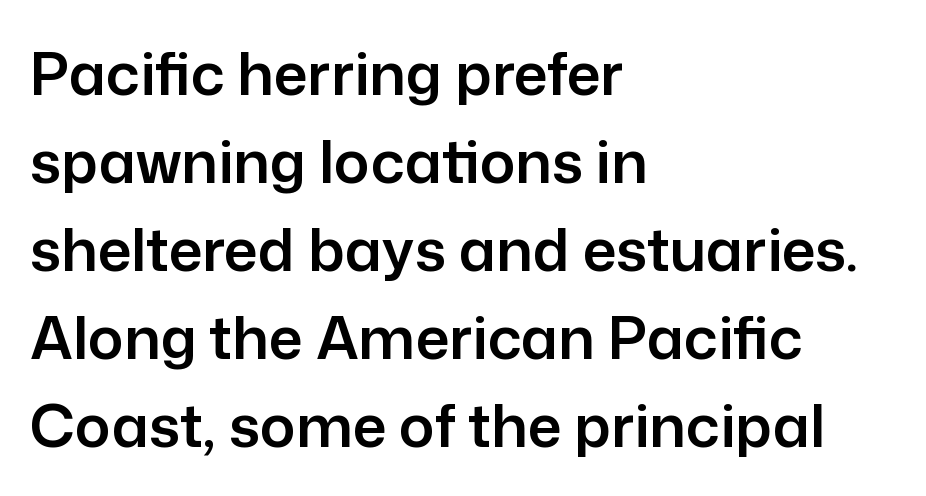
{"serif": "no", "italic": "no", "width": "normal", "stroke_contrast": "low", "x_height": "medium", "monospaced": "no", "underline": "no", "align": "left", "line_spacing": "normal", "line_spacing_ratio": 1.49, "letter_spacing": "normal", "letter_spacing_em": 0.0, "glyph_px": 59}
